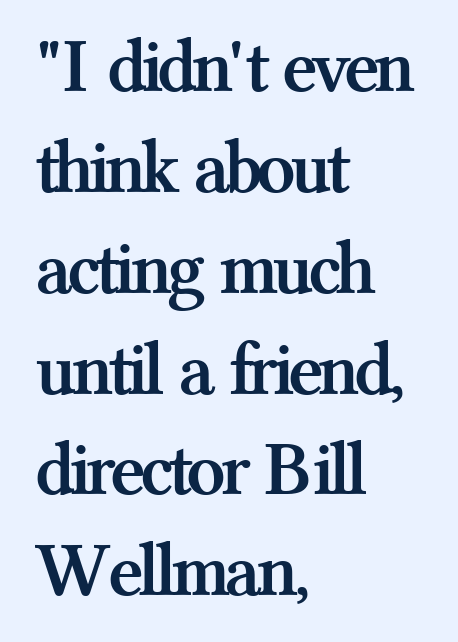
{"serif": "yes", "italic": "no", "bold": "yes", "weight": "semibold", "width": "normal", "stroke_contrast": "medium", "x_height": "medium", "monospaced": "no", "underline": "no", "align": "left", "line_spacing": "normal", "line_spacing_ratio": 1.31, "letter_spacing": "normal", "letter_spacing_em": 0.0, "glyph_px": 77}
